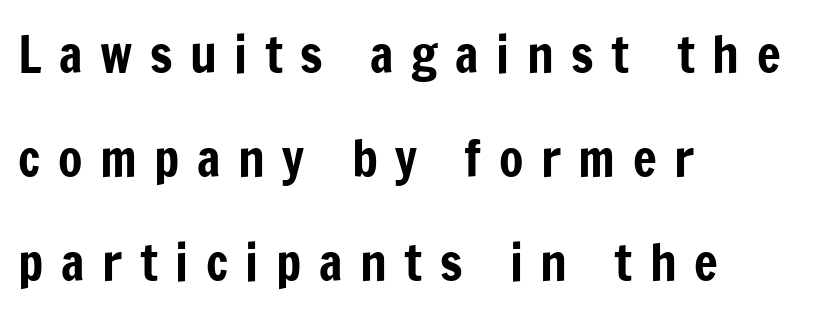
Q: Is the text italic (slanted)? A: No, it is upright.
Q: Is the typeface a serif or a sans-serif typeface? A: Sans-serif.
Q: Is the text underlined? A: No.
Q: How is the paragraph aligned? A: Left-aligned.
Q: Is the spacing between letters normal or unusually wide? A: Unusually wide.
Q: Is the spacing between lines tight, normal or loose? A: Loose.
Q: Width (condensed, normal, or wide)? A: Condensed.
Q: Stroke contrast? A: Low.
Q: x-height? A: Medium.
Q: Monospaced? A: No.
